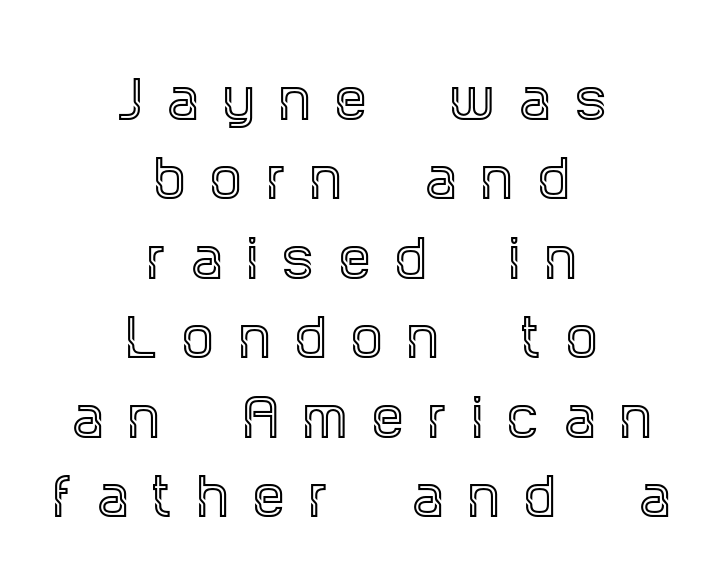
This sample is center-justified, so both line endings float freely. Summary of vertical rhythm: regular, with standard interline spacing. The axis of the letterforms is exactly vertical. What kind of face is this? One with serifs. Is this a fixed-width face? No — the glyphs have proportional, varying widths. Type without underlining.
